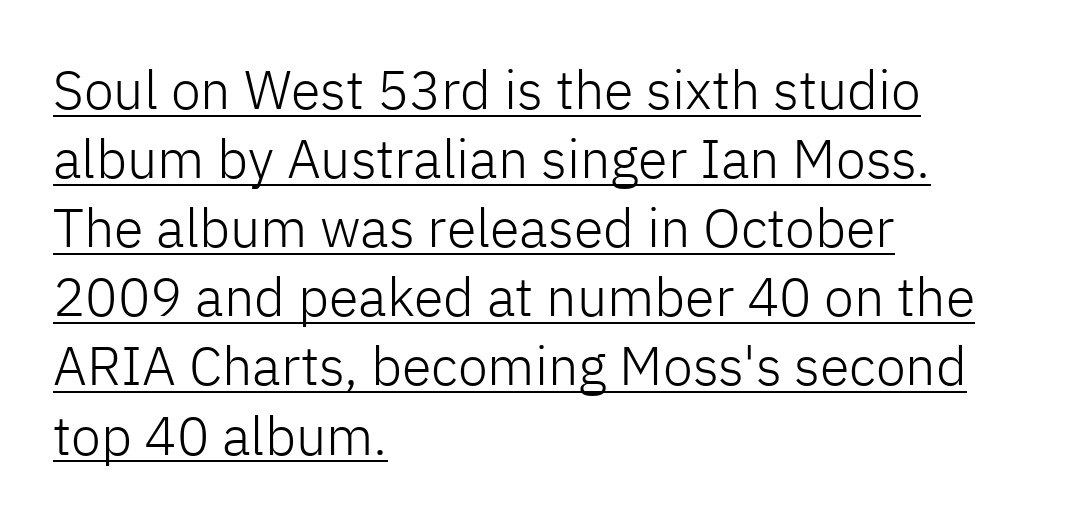
{"serif": "no", "italic": "no", "bold": "no", "weight": "light", "width": "normal", "stroke_contrast": "low", "x_height": "medium", "monospaced": "no", "underline": "yes", "align": "left", "line_spacing": "normal", "line_spacing_ratio": 1.28, "letter_spacing": "normal", "letter_spacing_em": 0.0, "glyph_px": 54}
